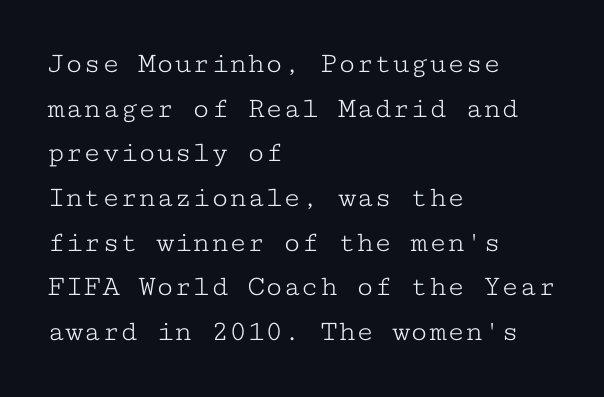
{"serif": "yes", "italic": "no", "bold": "no", "weight": "light", "width": "wide", "stroke_contrast": "low", "x_height": "medium", "monospaced": "yes", "underline": "no", "align": "left", "line_spacing": "normal", "line_spacing_ratio": 1.49, "letter_spacing": "normal", "letter_spacing_em": 0.0, "glyph_px": 30}
